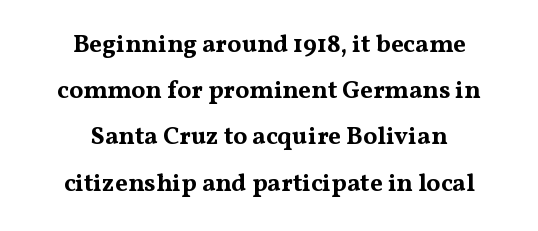
{"italic": "no", "bold": "yes", "underline": "no", "align": "center", "line_spacing_ratio": 1.85, "letter_spacing": "normal", "letter_spacing_em": 0.0, "glyph_px": 25}
